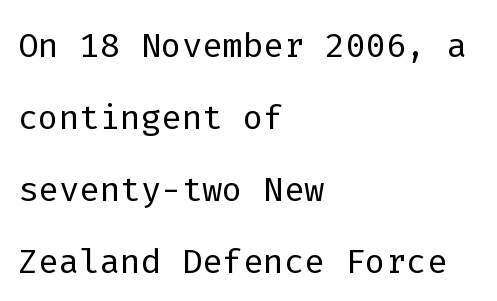
{"serif": "no", "italic": "no", "bold": "no", "weight": "light", "width": "normal", "stroke_contrast": "low", "x_height": "medium", "monospaced": "yes", "underline": "no", "align": "left", "line_spacing": "normal", "line_spacing_ratio": 1.5, "letter_spacing": "normal", "letter_spacing_em": 0.0, "glyph_px": 48}
